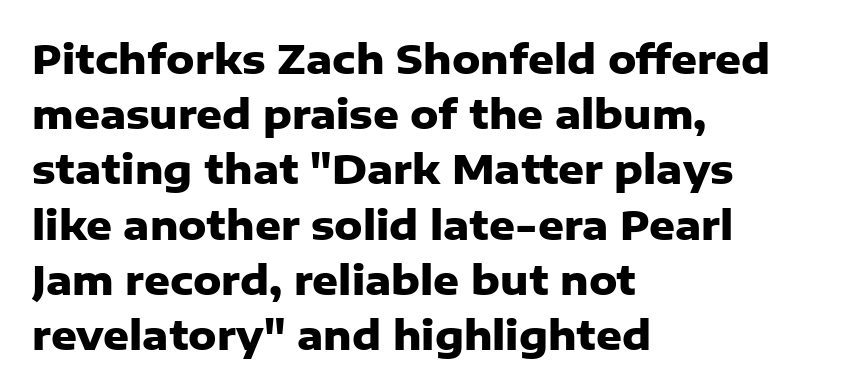
The face used here is a sans, in the tradition of grotesques and geometrics. Does extra space separate the letters? No, they use regular spacing. If you drew a line through each stem, it would be perfectly vertical. The passage shown is typed in a proportional face where columns would drift. The space beneath each line is pristine and unruled. Rows of type keep a routine distance in the vertical direction.
